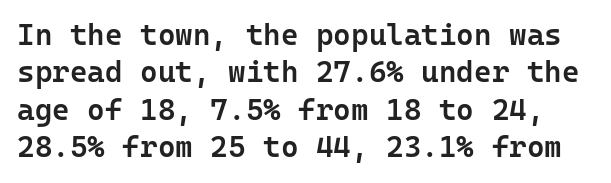
The image shows 30 px semibold sans-serif type, upright; set normal line spacing (1.25x), normal letter spacing, not underlined; low stroke contrast and a medium x-height.
